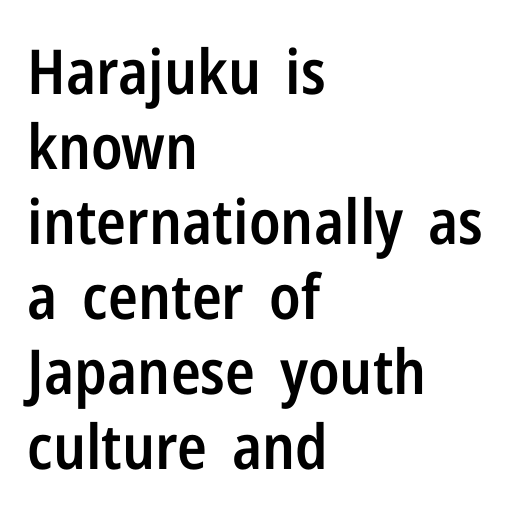
Characters follow at the spacing the type designer built in. Unmarked baselines from the first word to the last. Does the lettering tilt? It doesn't — this is upright. What kind of face is this? One without serifs — a sans. Compared with an ordinary text face, these strokes are moderately heavier — a semibold. Think of a printed novel: that variable character pitch is what you see here.
